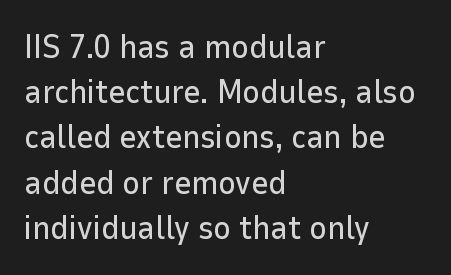
{"serif": "no", "italic": "no", "width": "normal", "stroke_contrast": "low", "x_height": "medium", "monospaced": "no", "underline": "no", "align": "left", "line_spacing": "normal", "line_spacing_ratio": 1.37, "letter_spacing": "normal", "letter_spacing_em": 0.0, "glyph_px": 33}
